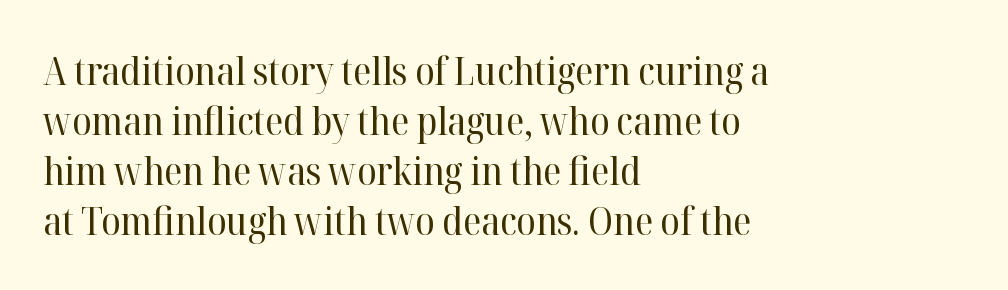
The paragraph has a hard left edge and a soft right edge. The passage shown is typed in a proportional face where columns would drift. The vertical gap from one line to the next is medium. Descender tails drop into unmarked territory.
